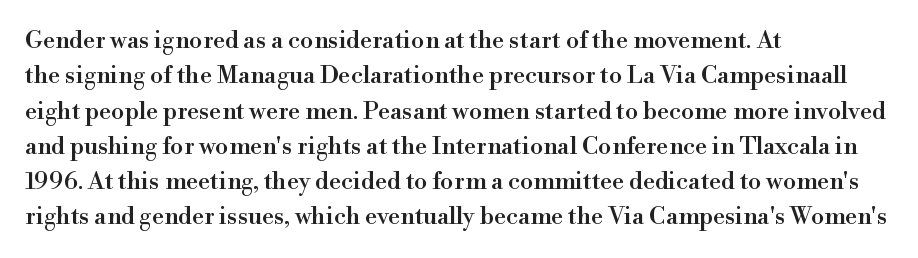
The passage shown stacks its lines at a standard gap. No extra tracking has been applied to these lines. Compared with a centered layout, this one pins lines to the left instead. The area under the type is left untouched. When letters stand straight like this, we call the style roman or upright.
